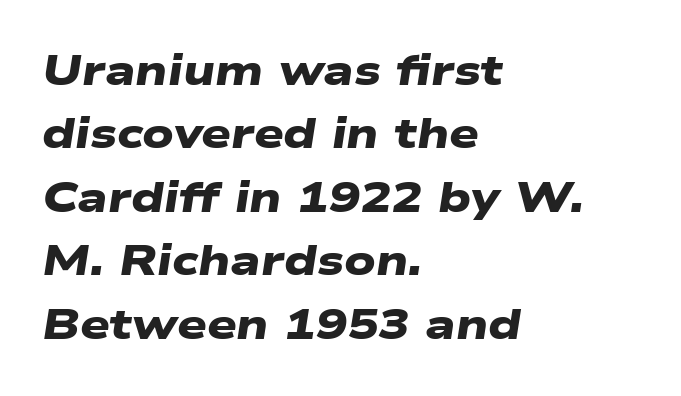
There is no visible air inserted between adjacent glyphs. The zone under the glyphs is completely vacant. Typeset ragged right — the left edge is the straight one. Vertically, the passage feels balanced, rows spaced as you'd expect. Letterform terminals end flat and unadorned throughout the passage.
